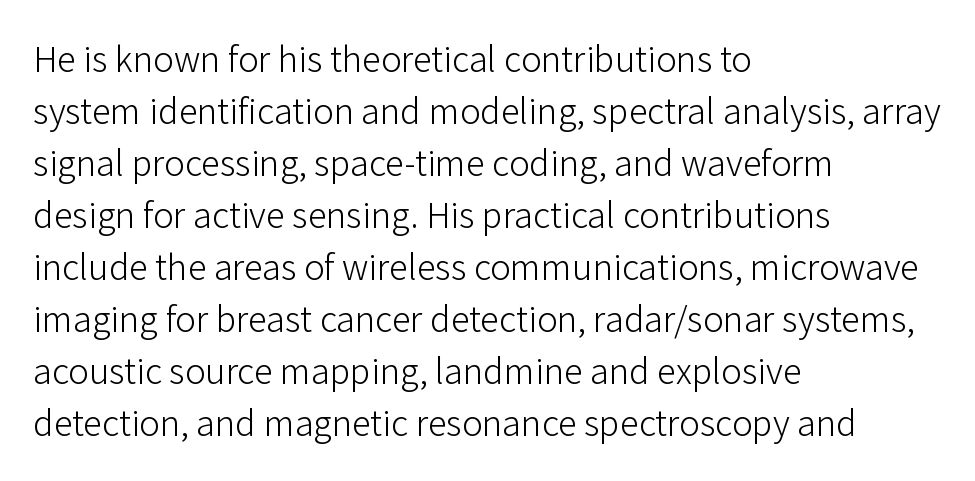
The image shows 38 px light sans-serif type, upright; set left-aligned, normal line spacing (1.37x), normal letter spacing, not underlined; low stroke contrast and a medium x-height.
